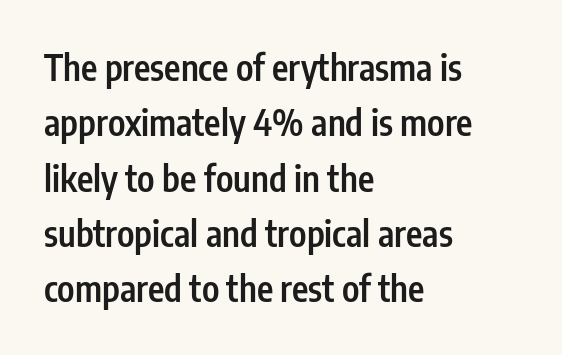
{"serif": "no", "italic": "no", "bold": "semi", "weight": "semibold", "width": "condensed", "stroke_contrast": "low", "x_height": "medium", "monospaced": "no", "underline": "no", "align": "left", "line_spacing": "normal", "line_spacing_ratio": 1.58, "letter_spacing": "normal", "letter_spacing_em": 0.0, "glyph_px": 35}
